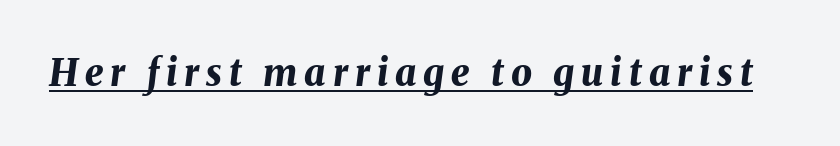
The sample's only ornament is a line tracing under the words. Spacing verdict: proportional, widths tailored to each character. I'd describe the lettering as bold — thick and assertive. Yep, that's italic — everything's leaning.
